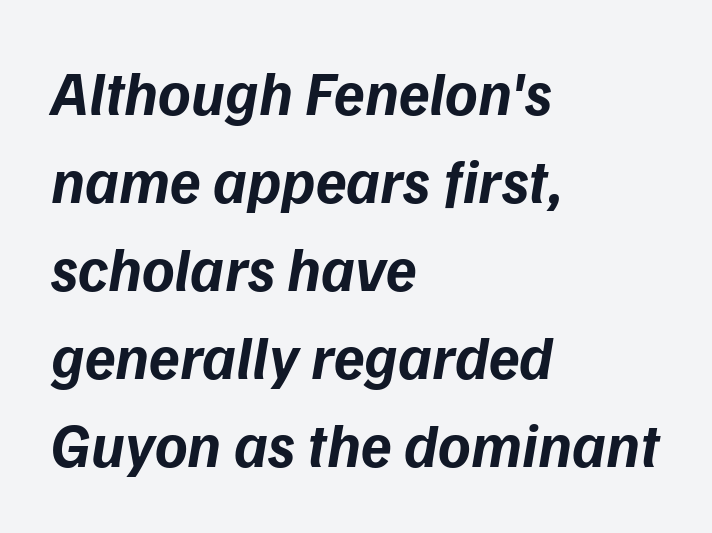
Q: Is the text bold? A: Yes.
Q: Is the text italic (slanted)? A: Yes, it leans right by about 9 degrees.
Q: Is the text underlined? A: No.
Q: How is the paragraph aligned? A: Left-aligned.
Q: Is the spacing between letters normal or unusually wide? A: Normal.
Q: Is the spacing between lines tight, normal or loose? A: Normal.
Q: Width (condensed, normal, or wide)? A: Normal.
Q: Stroke contrast? A: Low.
Q: x-height? A: Medium.
Q: Monospaced? A: No.
